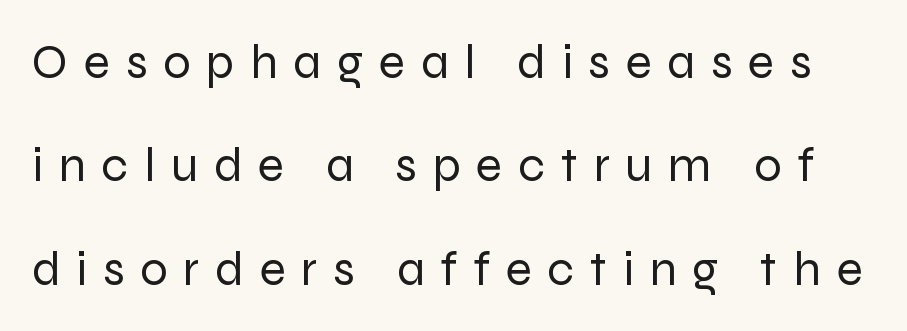
Q: Is the text bold? A: No.
Q: Is the text italic (slanted)? A: No, it is upright.
Q: Is the typeface a serif or a sans-serif typeface? A: Sans-serif.
Q: Is the text underlined? A: No.
Q: Is the spacing between letters normal or unusually wide? A: Unusually wide.
Q: Is the spacing between lines tight, normal or loose? A: Loose.
Q: Width (condensed, normal, or wide)? A: Normal.
Q: Stroke contrast? A: Low.
Q: x-height? A: Medium.
Q: Monospaced? A: No.
